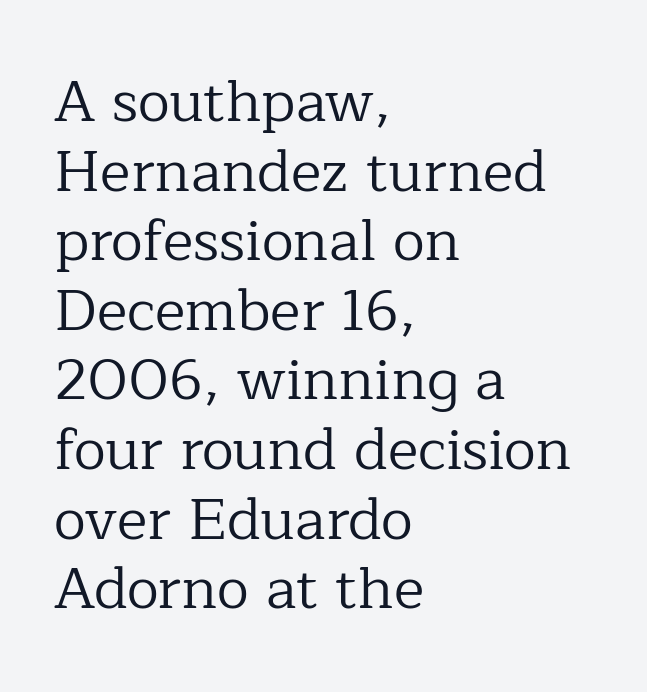
The image shows 58 px regular-weight serif type, upright; set left-aligned, line spacing 1.2x, normal letter spacing, not underlined; low stroke contrast and a medium x-height.
